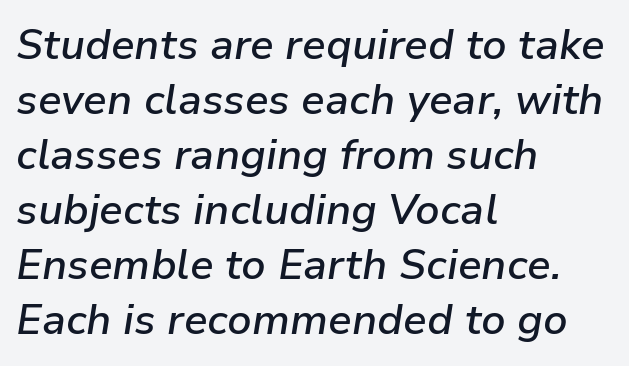
The image shows 42 px semibold type, italic (leaning right); set left-aligned, normal line spacing (1.31x), normal letter spacing, not underlined; low stroke contrast and a medium x-height.
